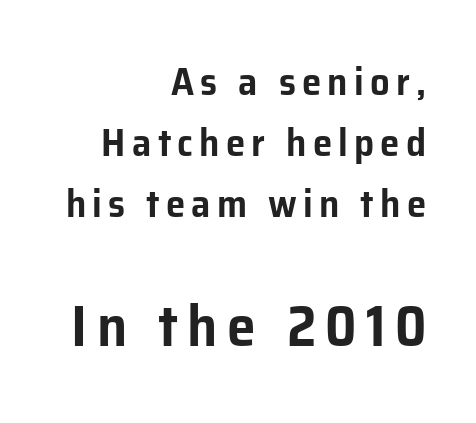
Q: Is the text italic (slanted)? A: No, it is upright.
Q: Is the typeface a serif or a sans-serif typeface? A: Sans-serif.
Q: Is the text underlined? A: No.
Q: How is the paragraph aligned? A: Right-aligned.
Q: Is the spacing between lines tight, normal or loose? A: Normal.
Q: Which block of text is set in a larger size, the first (top) or the second (bottom)? A: The second (bottom) one.
Q: Width (condensed, normal, or wide)? A: Normal.
Q: Stroke contrast? A: Low.
Q: x-height? A: Medium.
Q: Monospaced? A: No.
